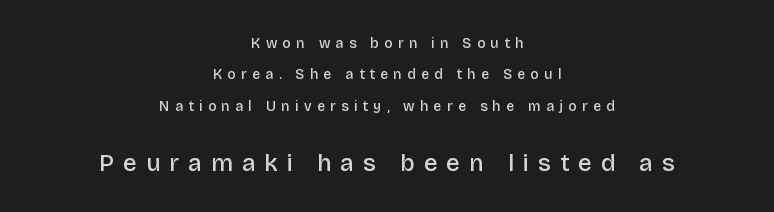
The image shows 24 px text type, upright; set centered, loose line spacing (2.25x), unusually wide letter spacing (+0.38 em), not underlined; the second (bottom) block is 1.71x larger.
